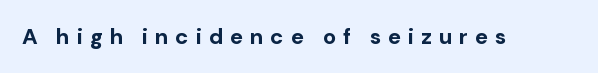
{"italic": "no", "bold": "yes", "underline": "no", "letter_spacing": "wide", "letter_spacing_em": 0.31, "glyph_px": 22}
